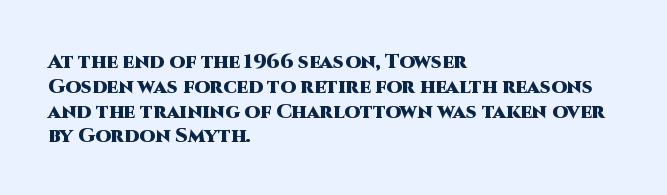
{"italic": "no", "bold": "yes", "underline": "no", "align": "left", "line_spacing_ratio": 1.24, "letter_spacing": "normal", "letter_spacing_em": 0.0, "glyph_px": 20}
